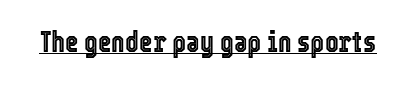
Looks like regular typesetting: each glyph gets only the width it needs. This rendering leaves character spacing at its baseline value. This is underlined copy, the kind a proofreader might mark for attention. Italic: no, the glyphs are upright roman.
